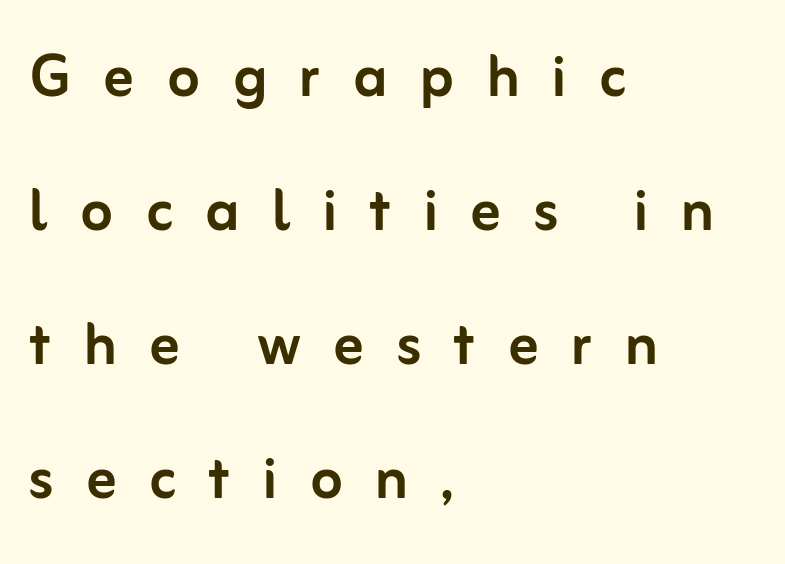
The image shows 74 px sans-serif type, upright; set left-aligned, line spacing 1.81x, unusually wide letter spacing (+0.44 em), not underlined; low stroke contrast and a medium x-height.
